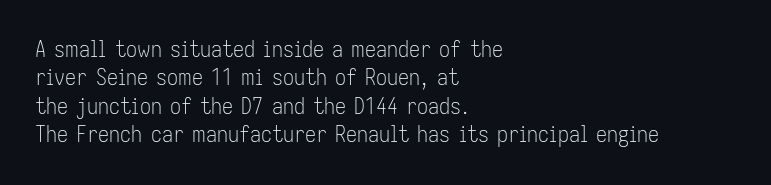
Q: Is the text bold? A: No.
Q: Is the text italic (slanted)? A: No, it is upright.
Q: Is the text underlined? A: No.
Q: How is the paragraph aligned? A: Left-aligned.
Q: Is the spacing between letters normal or unusually wide? A: Normal.
Q: Is the spacing between lines tight, normal or loose? A: Normal.
